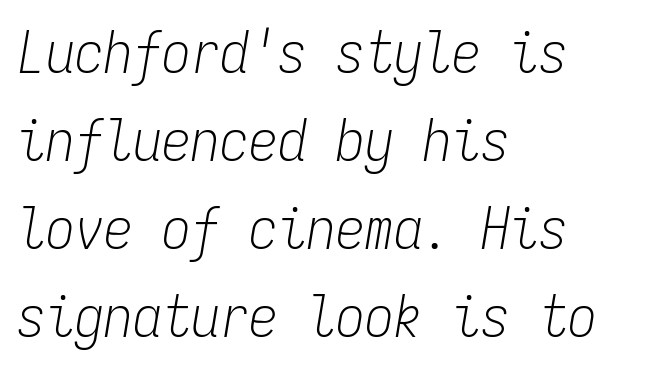
The image shows 58 px light, condensed type, italic (leaning right), monospaced; set left-aligned, normal line spacing (1.52x), normal letter spacing, not underlined; low stroke contrast and a medium x-height.
